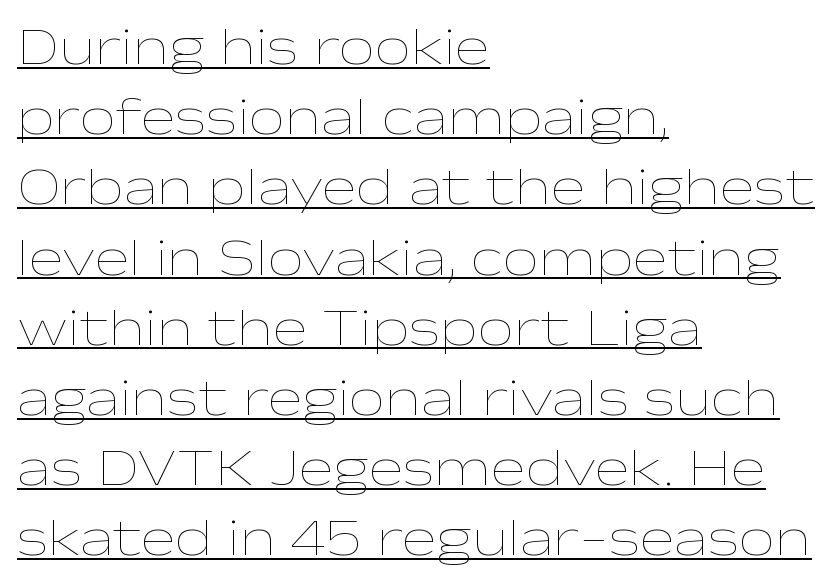
{"italic": "no", "bold": "no", "weight": "thin", "width": "wide", "stroke_contrast": "low", "x_height": "medium", "monospaced": "no", "underline": "yes", "align": "left", "line_spacing": "normal", "line_spacing_ratio": 1.35, "letter_spacing": "normal", "letter_spacing_em": 0.0, "glyph_px": 52}
